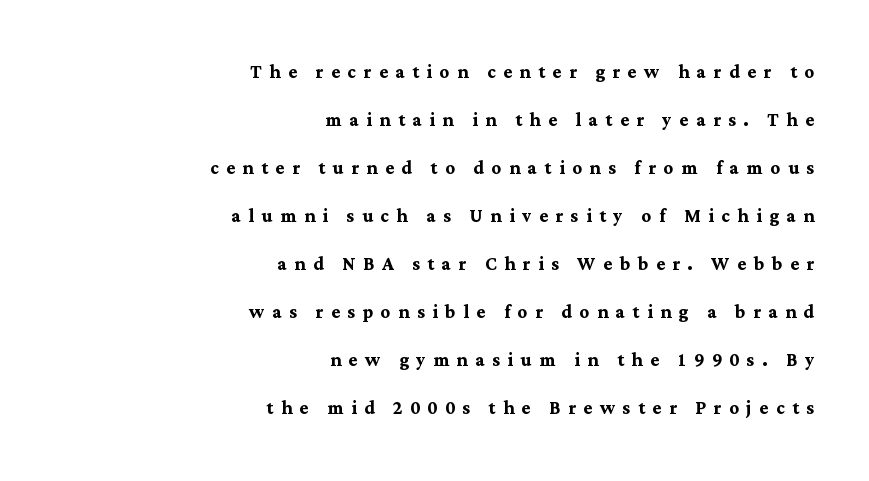
The image shows 24 px bold type, upright; set right-aligned, loose line spacing (2.0x), unusually wide letter spacing (+0.31 em), not underlined.
